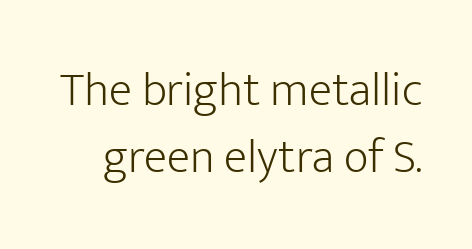
Do the characters align in a grid? No, the font is proportional. A typesetter would mark this as roman, not italic. There is no visible air inserted between adjacent glyphs. Descenders are the only things crossing below the line.
